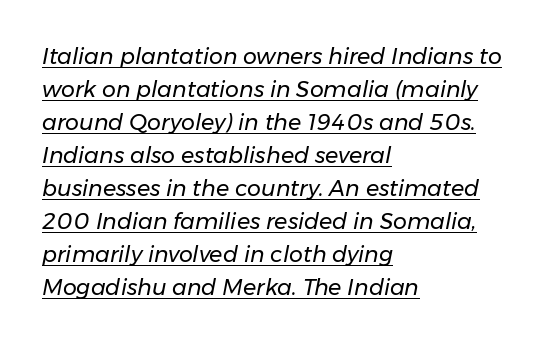
Q: Is the text bold? A: No.
Q: Is the text italic (slanted)? A: Yes, it leans right by about 11 degrees.
Q: Is the text underlined? A: Yes.
Q: How is the paragraph aligned? A: Left-aligned.
Q: Is the spacing between letters normal or unusually wide? A: Normal.
Q: Is the spacing between lines tight, normal or loose? A: Normal.
